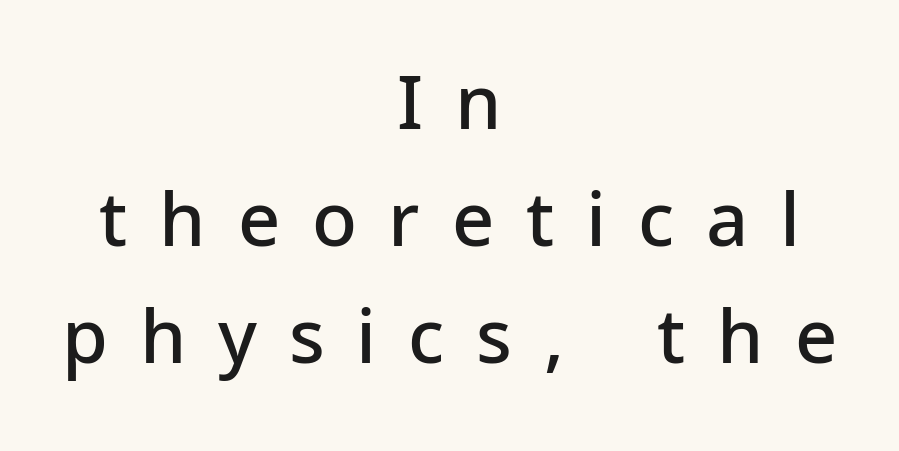
The image shows 74 px semibold sans-serif type, upright; set centered, normal line spacing (1.58x), unusually wide letter spacing (+0.43 em), not underlined; low stroke contrast and a medium x-height.
